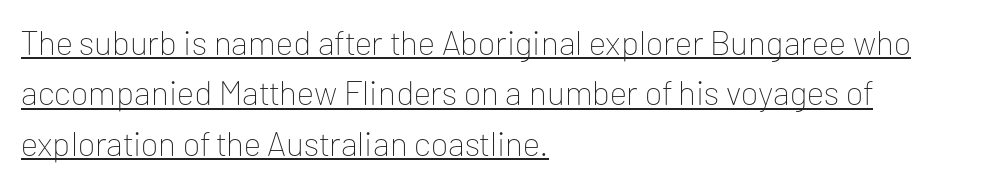
Heft: none added — not bold. The lettering stays uniformly vertical, giving the passage a roman look. Regarding leading, the lines here are spaced in the standard way. The text was rendered using a sans face with plain stroke endings.
